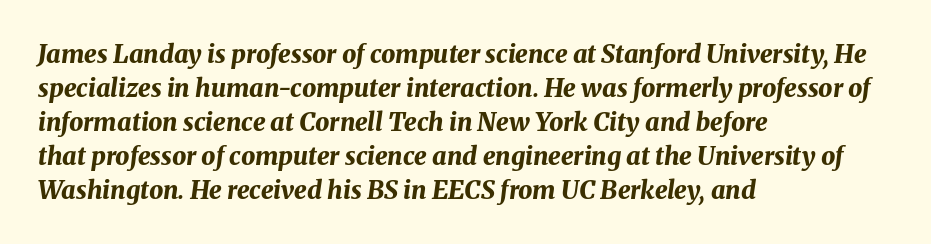
Q: Is the text bold? A: Yes.
Q: Is the text italic (slanted)? A: Yes, it leans right by about 8 degrees.
Q: Is the text underlined? A: No.
Q: How is the paragraph aligned? A: Left-aligned.
Q: Is the spacing between letters normal or unusually wide? A: Normal.
Q: Is the spacing between lines tight, normal or loose? A: Normal.
